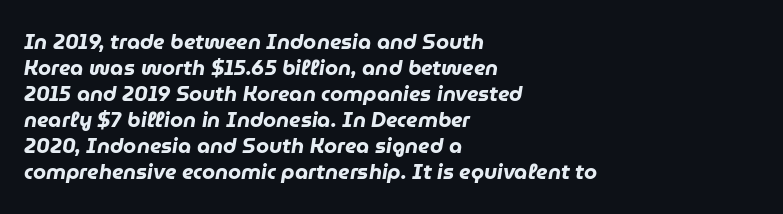
{"italic": "yes", "lean": "right", "slant_degrees": 9, "bold": "yes", "underline": "no", "align": "left", "line_spacing_ratio": 1.24, "letter_spacing": "normal", "letter_spacing_em": 0.0, "glyph_px": 21}
